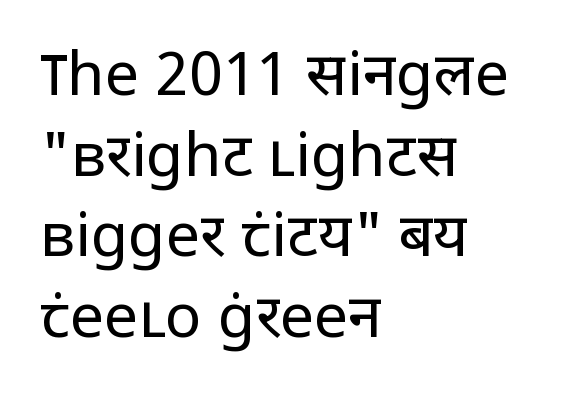
{"serif": "no", "italic": "no", "bold": "no", "weight": "regular", "width": "normal", "stroke_contrast": "low", "x_height": "medium", "monospaced": "no", "underline": "no", "align": "left", "line_spacing": "normal", "line_spacing_ratio": 1.32, "letter_spacing": "normal", "letter_spacing_em": 0.0, "glyph_px": 61}
